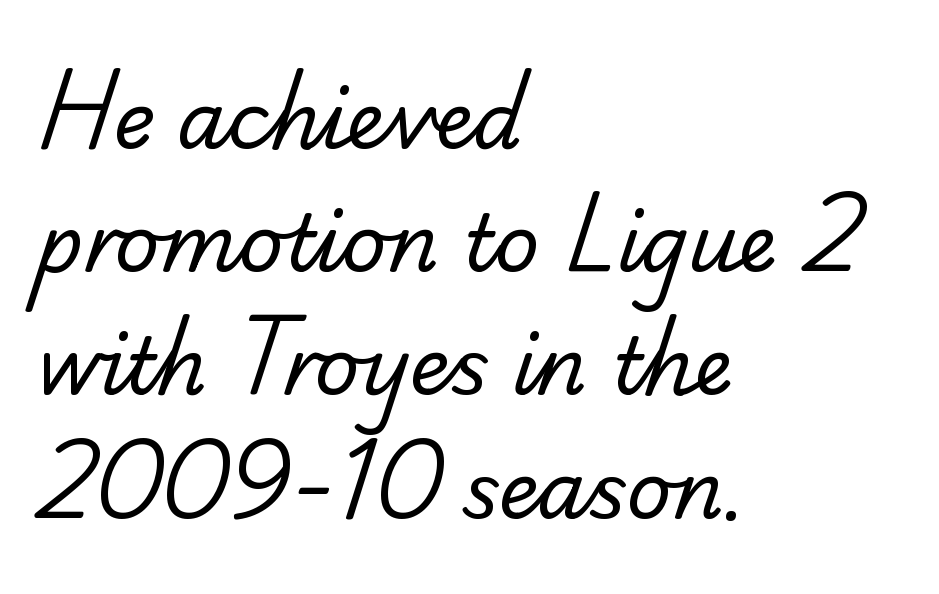
The image shows 78 px regular-weight serif type; set left-aligned, normal line spacing (1.58x), normal letter spacing, not underlined; low stroke contrast and a small x-height.
